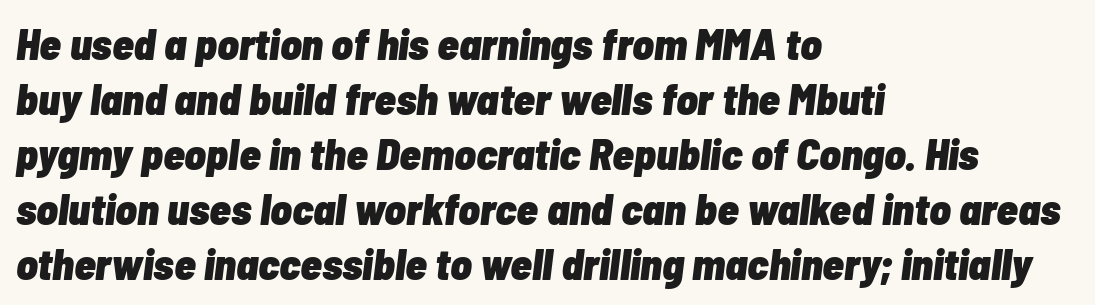
These words are printed bold, with thick strokes throughout. These lines are rendered in a variable-pitch font. The gaps between neighbouring characters are ordinary and unremarkable. The rag falls on the right side of this text block.
